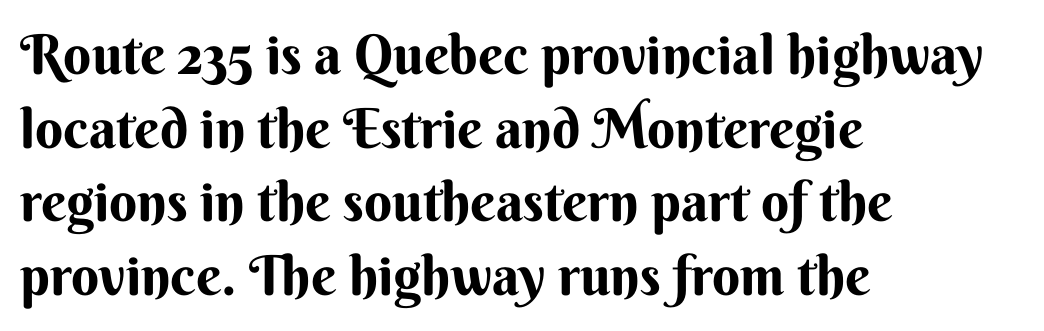
{"serif": "no", "italic": "no", "bold": "yes", "weight": "bold", "width": "normal", "stroke_contrast": "medium", "x_height": "small", "monospaced": "no", "underline": "no", "align": "left", "line_spacing": "normal", "line_spacing_ratio": 1.34, "letter_spacing": "normal", "letter_spacing_em": 0.0, "glyph_px": 55}
